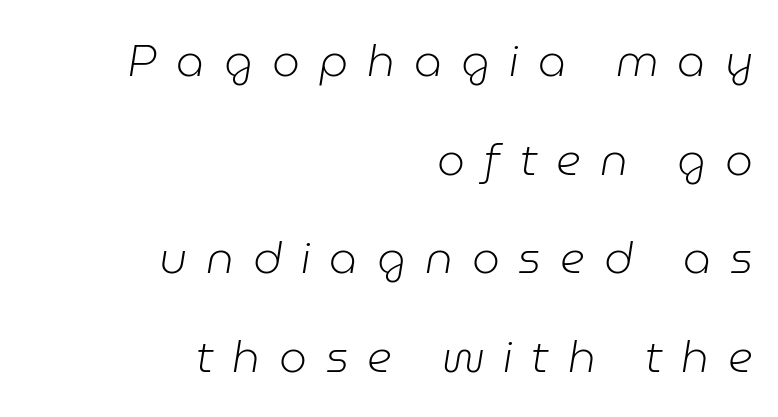
{"italic": "yes", "lean": "right", "slant_degrees": 9, "bold": "no", "weight": "light", "width": "normal", "stroke_contrast": "low", "x_height": "medium", "monospaced": "no", "underline": "no", "align": "right", "line_spacing": "loose", "line_spacing_ratio": 2.24, "letter_spacing": "wide", "letter_spacing_em": 0.43, "glyph_px": 44}
